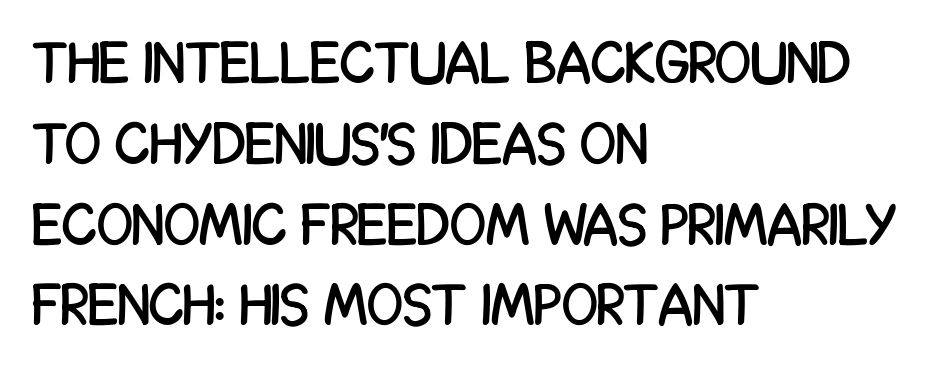
The image shows 59 px condensed sans-serif type, upright; set left-aligned, normal line spacing (1.37x), normal letter spacing, not underlined; low stroke contrast and a large x-height.
